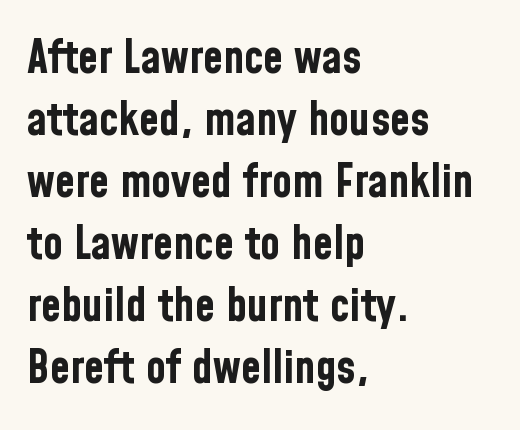
{"serif": "no", "italic": "no", "bold": "yes", "weight": "bold", "width": "condensed", "stroke_contrast": "low", "x_height": "medium", "monospaced": "no", "underline": "no", "align": "left", "line_spacing": "normal", "line_spacing_ratio": 1.35, "letter_spacing": "normal", "letter_spacing_em": 0.0, "glyph_px": 46}
